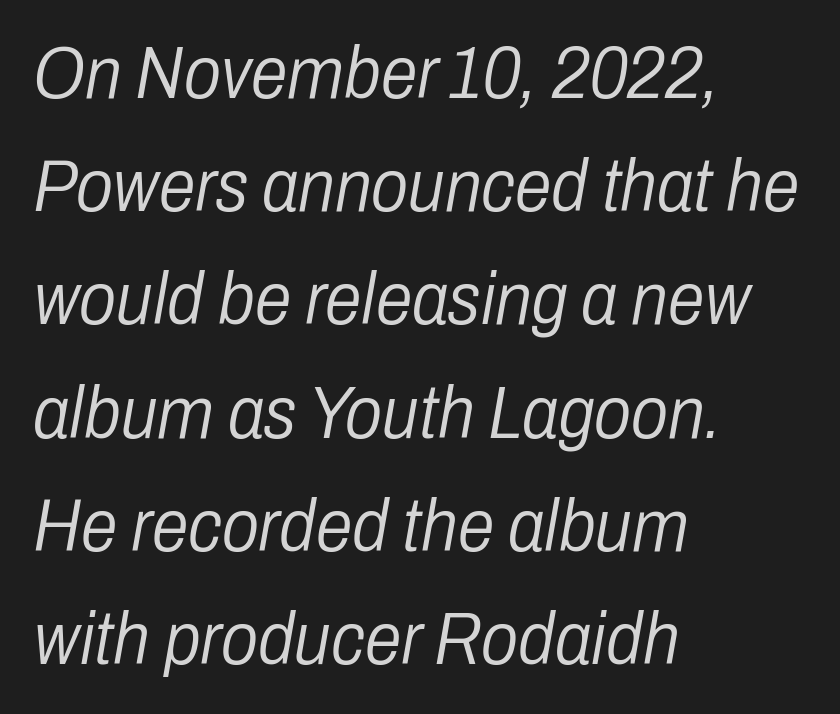
Line beginnings align vertically; line endings do not. The face used here is rendered with its standard letterfit. The specimen omits any rule beneath the text block's lines. Note the varied advance widths — an 'i' is clearly narrower than an 'm'. The block of text has a typical density, with ordinary space between rows. The face used here has a pronounced slope to its letters.
